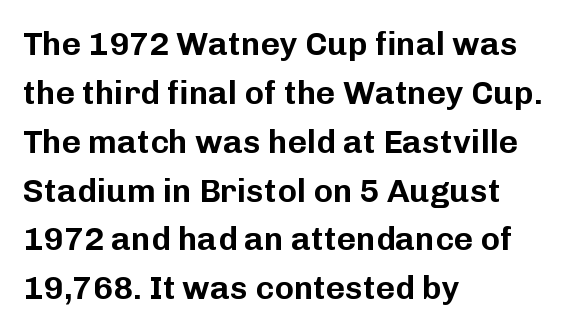
Q: Is the text italic (slanted)? A: No, it is upright.
Q: Is the typeface a serif or a sans-serif typeface? A: Sans-serif.
Q: Is the text underlined? A: No.
Q: How is the paragraph aligned? A: Left-aligned.
Q: Is the spacing between letters normal or unusually wide? A: Normal.
Q: Is the spacing between lines tight, normal or loose? A: Normal.
Q: Width (condensed, normal, or wide)? A: Normal.
Q: Stroke contrast? A: Low.
Q: x-height? A: Medium.
Q: Monospaced? A: No.
